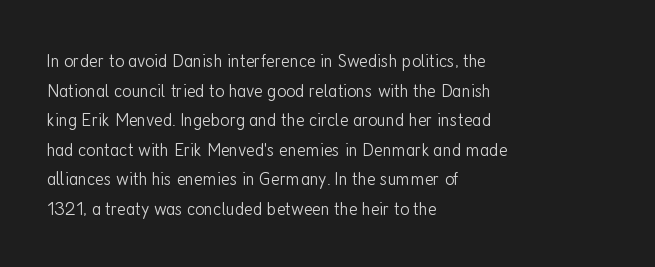
Q: Is the text bold? A: No.
Q: Is the text italic (slanted)? A: No, it is upright.
Q: Is the text underlined? A: No.
Q: How is the paragraph aligned? A: Left-aligned.
Q: Is the spacing between letters normal or unusually wide? A: Normal.
Q: Is the spacing between lines tight, normal or loose? A: Normal.
